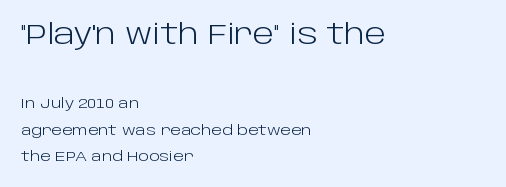
{"serif": "no", "italic": "no", "bold": "no", "weight": "light", "width": "normal", "stroke_contrast": "low", "x_height": "large", "monospaced": "no", "underline": "no", "align": "left", "line_spacing_ratio": 1.89, "letter_spacing": "normal", "letter_spacing_em": 0.0, "larger_block": "first", "size_ratio": 2.0, "glyph_px": 28}
